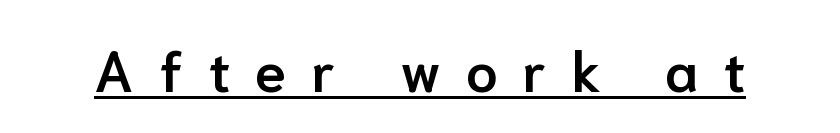
The image shows 57 px semibold sans-serif type, upright; set unusually wide letter spacing (+0.44 em), underlined; low stroke contrast and a medium x-height.
